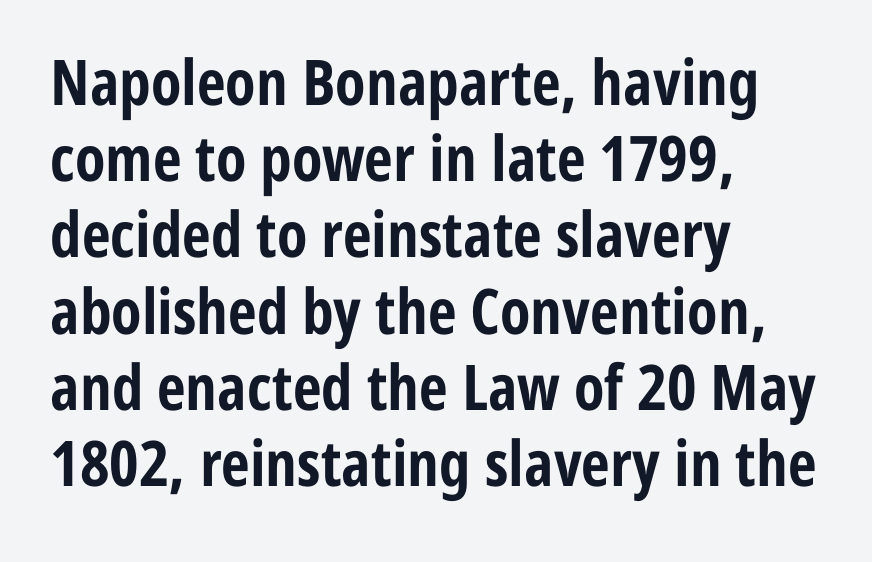
Q: Is the text bold? A: Yes.
Q: Is the text italic (slanted)? A: No, it is upright.
Q: Is the typeface a serif or a sans-serif typeface? A: Sans-serif.
Q: Is the text underlined? A: No.
Q: How is the paragraph aligned? A: Left-aligned.
Q: Is the spacing between letters normal or unusually wide? A: Normal.
Q: Width (condensed, normal, or wide)? A: Condensed.
Q: Stroke contrast? A: Low.
Q: x-height? A: Medium.
Q: Monospaced? A: No.
